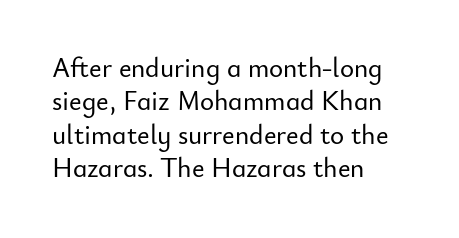
Q: Is the text italic (slanted)? A: No, it is upright.
Q: Is the text underlined? A: No.
Q: How is the paragraph aligned? A: Left-aligned.
Q: Is the spacing between letters normal or unusually wide? A: Normal.
